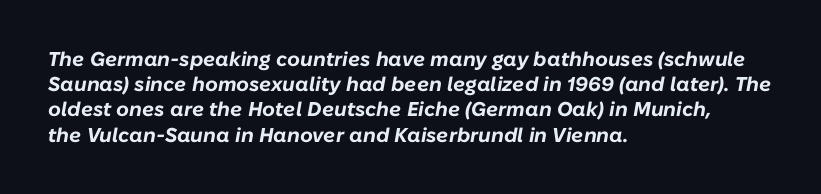
Q: Is the text bold? A: Yes.
Q: Is the text italic (slanted)? A: Yes, it leans right by about 10 degrees.
Q: Is the text underlined? A: No.
Q: How is the paragraph aligned? A: Left-aligned.
Q: Is the spacing between letters normal or unusually wide? A: Normal.
Q: Is the spacing between lines tight, normal or loose? A: Normal.
